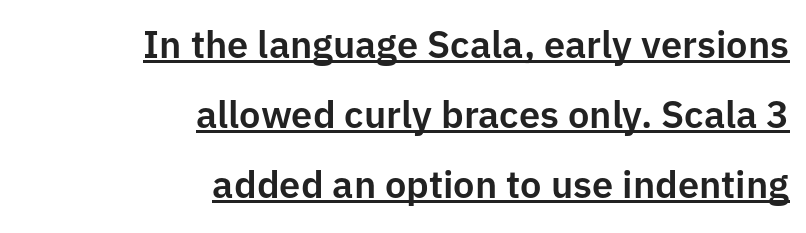
{"serif": "no", "italic": "no", "width": "normal", "stroke_contrast": "low", "x_height": "medium", "monospaced": "no", "underline": "yes", "align": "right", "line_spacing_ratio": 1.84, "letter_spacing": "normal", "letter_spacing_em": 0.0, "glyph_px": 38}
